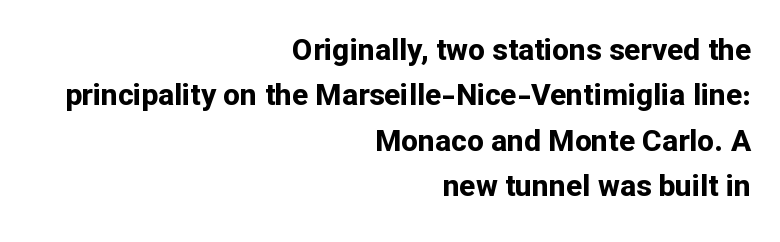
Q: Is the text bold? A: Yes.
Q: Is the text italic (slanted)? A: No, it is upright.
Q: Is the typeface a serif or a sans-serif typeface? A: Sans-serif.
Q: Is the text underlined? A: No.
Q: How is the paragraph aligned? A: Right-aligned.
Q: Is the spacing between letters normal or unusually wide? A: Normal.
Q: Is the spacing between lines tight, normal or loose? A: Normal.
Q: Width (condensed, normal, or wide)? A: Normal.
Q: Stroke contrast? A: Low.
Q: x-height? A: Medium.
Q: Monospaced? A: No.
